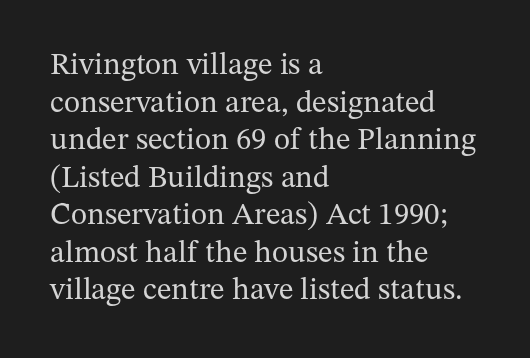
Descenders hang freely into open space. No italicization has been applied; the sample stays upright. Note the varied advance widths — an 'i' is clearly narrower than an 'm'. This is not heavy type; no bold has been used.
